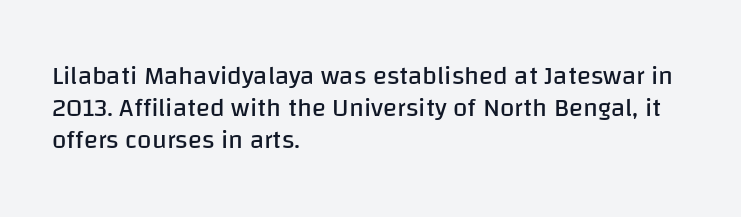
No letter is thick-stroked: the sample isn't bold. The lettering stays uniformly vertical, giving the passage a roman look. This sample uses plain, unmodified letter spacing. These lines stack with their left ends in a neat column. The gap between lines stays unmarked.
